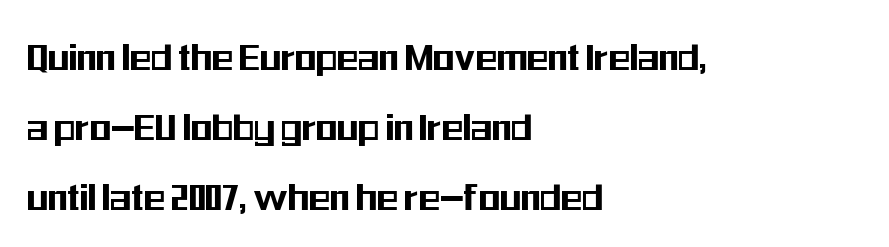
Q: Is the text italic (slanted)? A: No, it is upright.
Q: Is the typeface a serif or a sans-serif typeface? A: Sans-serif.
Q: Is the text underlined? A: No.
Q: How is the paragraph aligned? A: Left-aligned.
Q: Is the spacing between letters normal or unusually wide? A: Normal.
Q: Is the spacing between lines tight, normal or loose? A: Normal.
Q: Width (condensed, normal, or wide)? A: Condensed.
Q: Stroke contrast? A: Medium.
Q: x-height? A: Medium.
Q: Monospaced? A: No.
